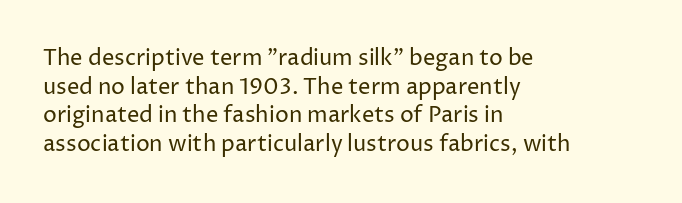
Check the space under the baseline: it is left empty. Characters follow at the spacing the type designer built in. These glyphs show unthickened strokes, regular width or finer. This is the regular roman posture of the typeface. A typesetter would call this leading conventional body-copy spacing. The compositor pushed each line to the left boundary.
